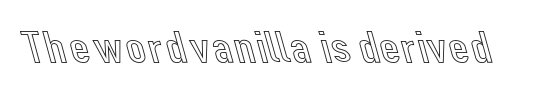
{"width": "normal", "x_height": "medium", "monospaced": "no", "underline": "no", "letter_spacing": "normal", "letter_spacing_em": 0.0, "glyph_px": 45}
